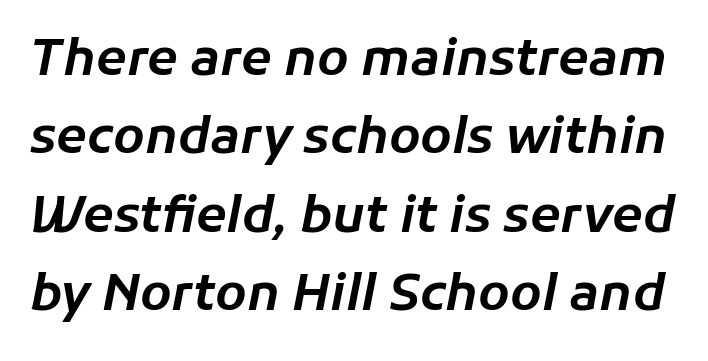
A bare baseline throughout the passage. Does the lettering tilt? It does — this is italic. Successive baselines arrive at the customary interval. Spacing verdict: proportional, widths tailored to each character. Honestly, the letter spacing is just normal — you wouldn't notice it.
